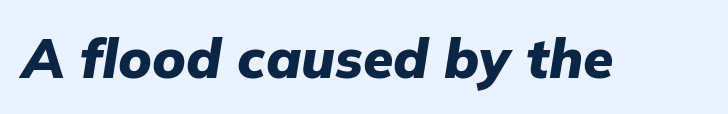
The image shows 55 px heavy type, italic (leaning right); set normal letter spacing, not underlined; low stroke contrast and a medium x-height.
